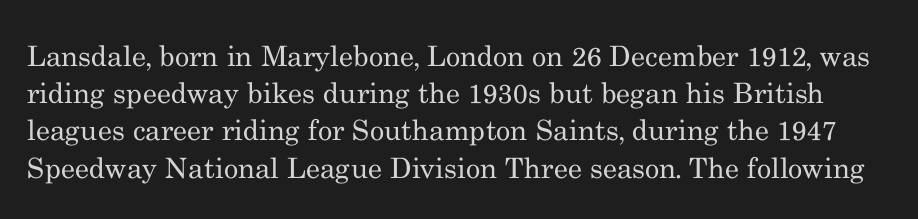
Observe the ordinary spacing: letters are neighbours, not strangers. These lines are composed in type with serifs. Regarding leading, the lines here are spaced in the standard way. Each stroke keeps to a modest, everyday thickness or less. Each letter keeps its own natural width here, so spacing adapts to shape. Honestly, there is no underline to notice here at all.
